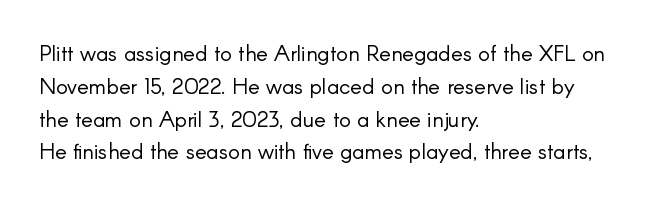
Q: Is the text bold? A: No.
Q: Is the text italic (slanted)? A: No, it is upright.
Q: Is the text underlined? A: No.
Q: How is the paragraph aligned? A: Left-aligned.
Q: Is the spacing between letters normal or unusually wide? A: Normal.
Q: Is the spacing between lines tight, normal or loose? A: Normal.
